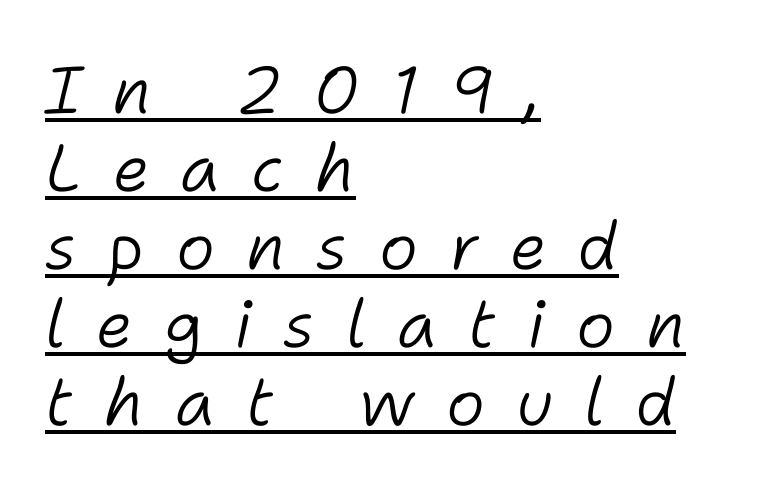
{"italic": "yes", "lean": "right", "slant_degrees": 11, "bold": "no", "weight": "light", "width": "normal", "stroke_contrast": "low", "x_height": "medium", "monospaced": "no", "underline": "yes", "align": "left", "line_spacing_ratio": 1.18, "letter_spacing": "wide", "letter_spacing_em": 0.47, "glyph_px": 66}
